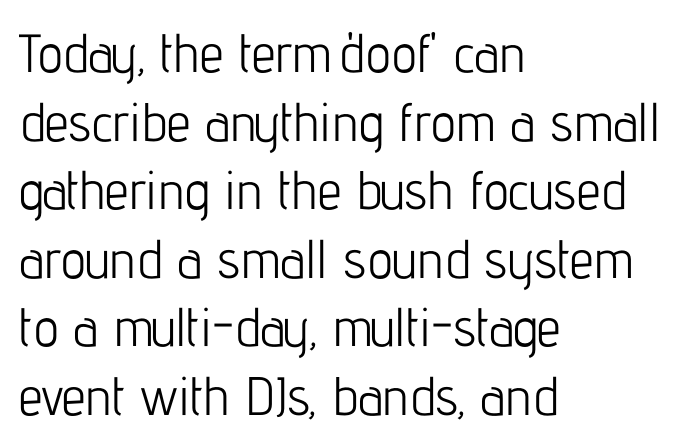
Ascenders rise straight up at ninety degrees. The rendering keeps characters at their native spacing. If you drew a ruler down the left edge, every line would touch it. Think of a printed novel: that variable character pitch is what you see here.
